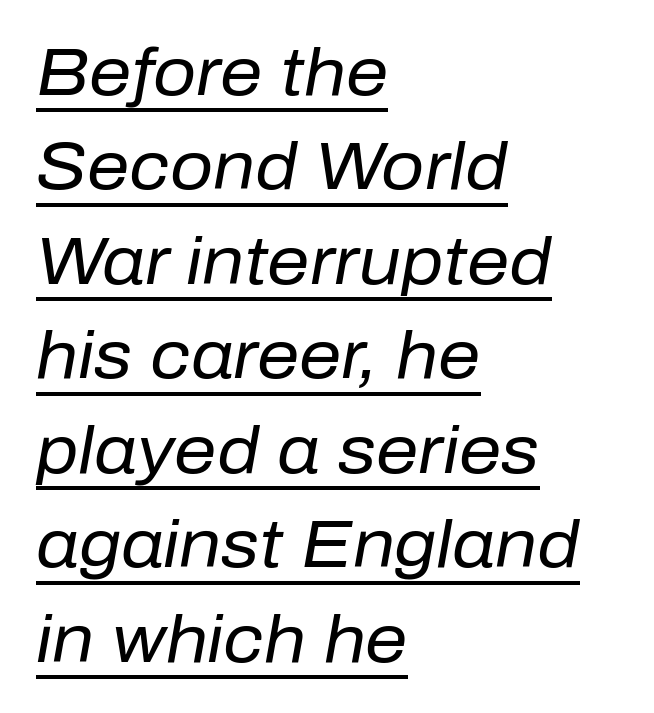
The image shows 67 px regular-weight type, italic (leaning right); set left-aligned, normal line spacing (1.41x), normal letter spacing, underlined; low stroke contrast and a medium x-height.
